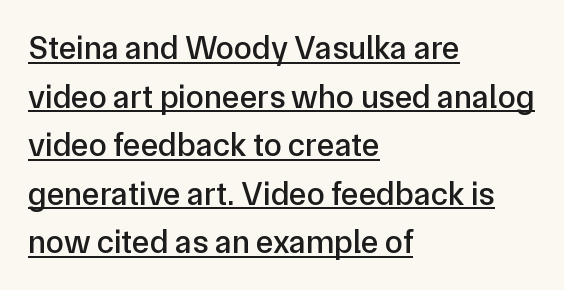
Q: Is the text italic (slanted)? A: No, it is upright.
Q: Is the typeface a serif or a sans-serif typeface? A: Sans-serif.
Q: Is the text underlined? A: Yes.
Q: How is the paragraph aligned? A: Left-aligned.
Q: Is the spacing between letters normal or unusually wide? A: Normal.
Q: Is the spacing between lines tight, normal or loose? A: Normal.
Q: Width (condensed, normal, or wide)? A: Normal.
Q: Stroke contrast? A: Low.
Q: x-height? A: Medium.
Q: Monospaced? A: No.
